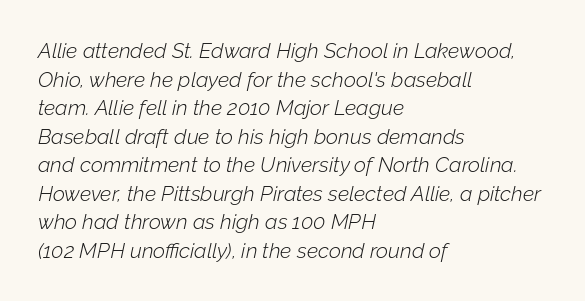
Characters follow at the spacing the type designer built in. Where is the straight margin? On the left. This reads as an unemphasized weight, regular at the heaviest. Decoration check: the copy has no underline.
